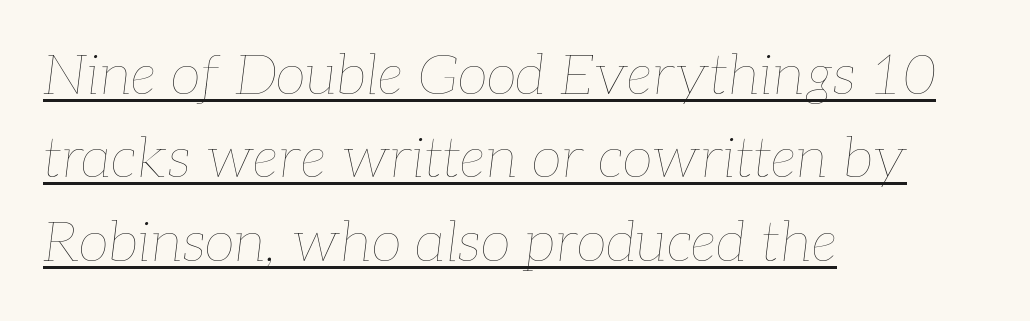
Caption: lettering with a line underneath. Is there much room between lines? A standard amount, neither cramped nor airy. Designer's note — italics engaged. A classic flush-left, rag-right setting is used for this passage.
